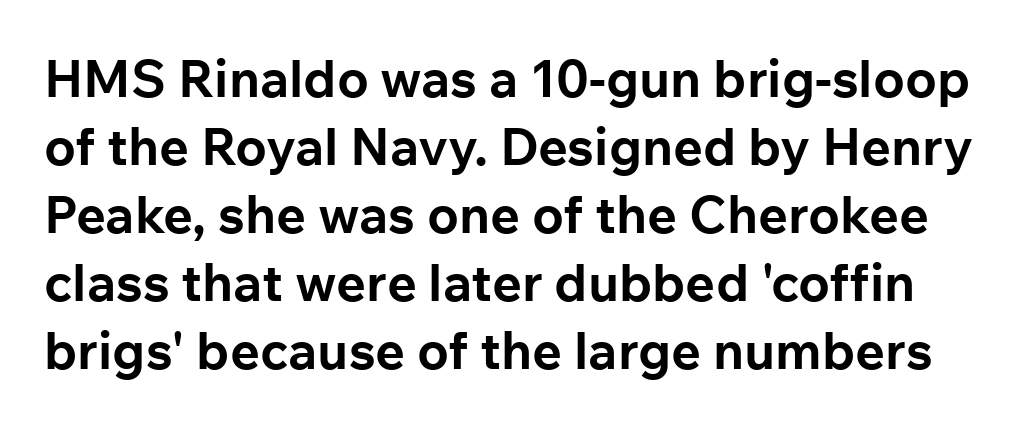
{"serif": "no", "italic": "no", "bold": "yes", "weight": "bold", "width": "normal", "stroke_contrast": "low", "x_height": "medium", "monospaced": "no", "underline": "no", "line_spacing": "normal", "line_spacing_ratio": 1.31, "letter_spacing": "normal", "letter_spacing_em": 0.0, "glyph_px": 52}
